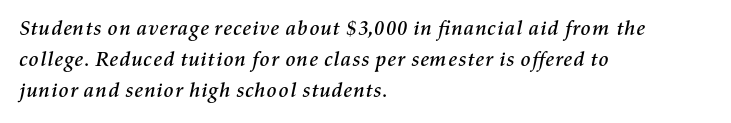
The image shows 21 px text type, italic (leaning right); set left-aligned, normal line spacing (1.48x), normal letter spacing, not underlined.
